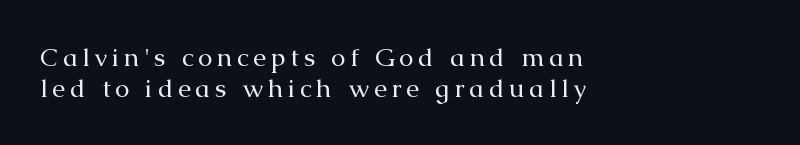
Check the space under the baseline: it is left empty. These lines are set flush left with a ragged right edge. Every character sits straight up, as roman type does. Stems and bowls with no extra thickness — not bold.
